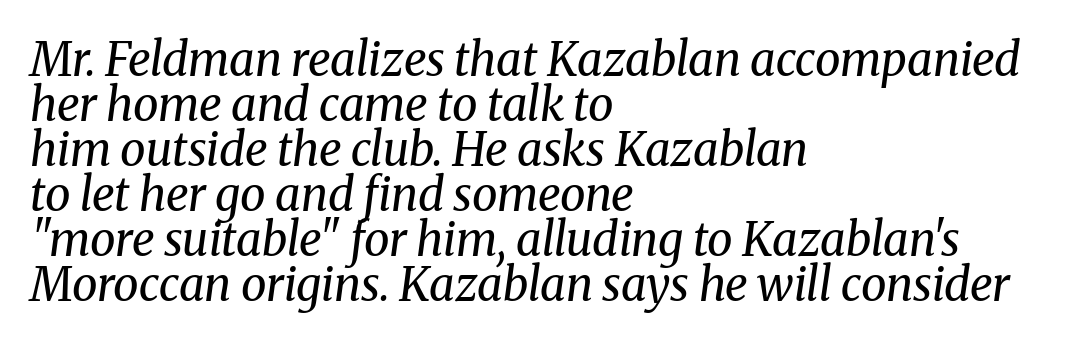
{"serif": "yes", "italic": "yes", "lean": "right", "slant_degrees": 8, "bold": "no", "weight": "regular", "width": "normal", "stroke_contrast": "medium", "x_height": "medium", "monospaced": "no", "underline": "no", "align": "left", "line_spacing": "tight", "line_spacing_ratio": 0.98, "letter_spacing": "normal", "letter_spacing_em": 0.0, "glyph_px": 46}
